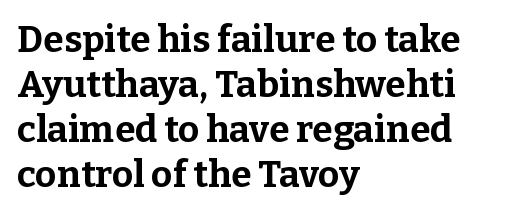
{"serif": "yes", "italic": "no", "bold": "yes", "weight": "bold", "width": "normal", "stroke_contrast": "low", "x_height": "medium", "monospaced": "no", "underline": "no", "align": "left", "line_spacing_ratio": 1.22, "letter_spacing": "normal", "letter_spacing_em": 0.0, "glyph_px": 37}
